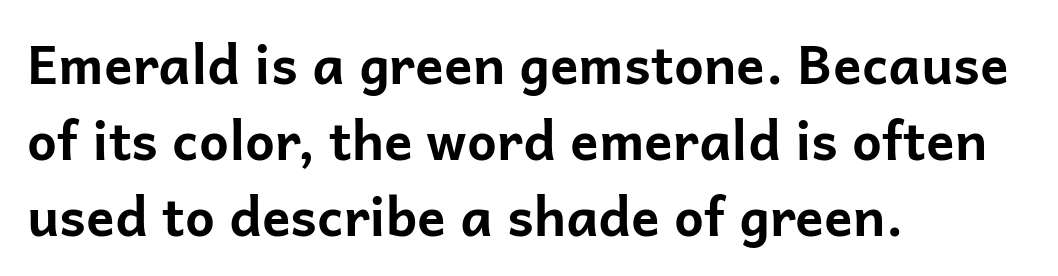
Q: Is the text bold? A: Yes.
Q: Is the text italic (slanted)? A: No, it is upright.
Q: Is the typeface a serif or a sans-serif typeface? A: Sans-serif.
Q: Is the text underlined? A: No.
Q: How is the paragraph aligned? A: Left-aligned.
Q: Is the spacing between letters normal or unusually wide? A: Normal.
Q: Is the spacing between lines tight, normal or loose? A: Normal.
Q: Width (condensed, normal, or wide)? A: Normal.
Q: Stroke contrast? A: Low.
Q: x-height? A: Medium.
Q: Monospaced? A: No.
